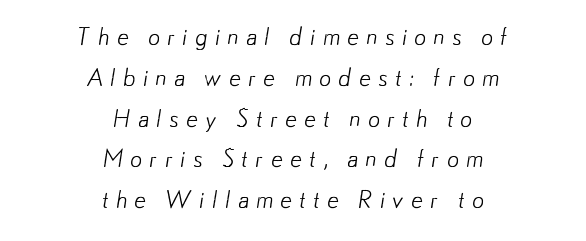
The gaps between neighbouring characters are conspicuously large. Regarding leading, the lines here are spaced in the standard way. Ink coverage per letter is moderate at most. Which margin do the lines hug? Neither — every line sits in the middle. Any mark beneath the type? The region is blank.
